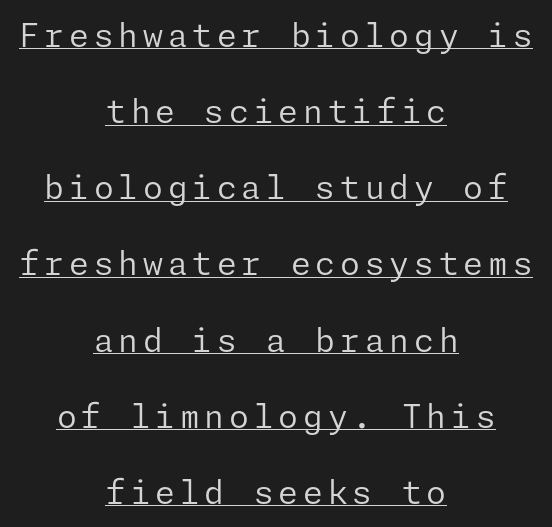
The image shows 32 px regular-weight sans-serif type, upright; set centered, loose line spacing (2.38x), underlined; low stroke contrast and a medium x-height.
